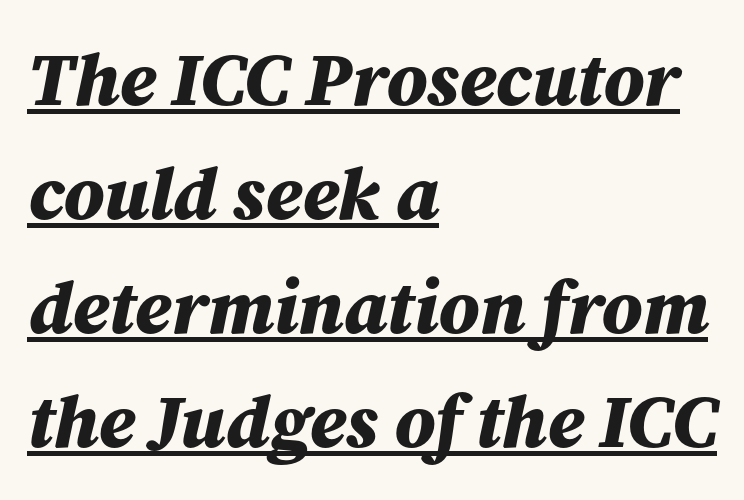
The image shows 75 px bold type, italic (leaning right); set left-aligned, normal line spacing (1.52x), normal letter spacing, underlined; medium stroke contrast and a medium x-height.
